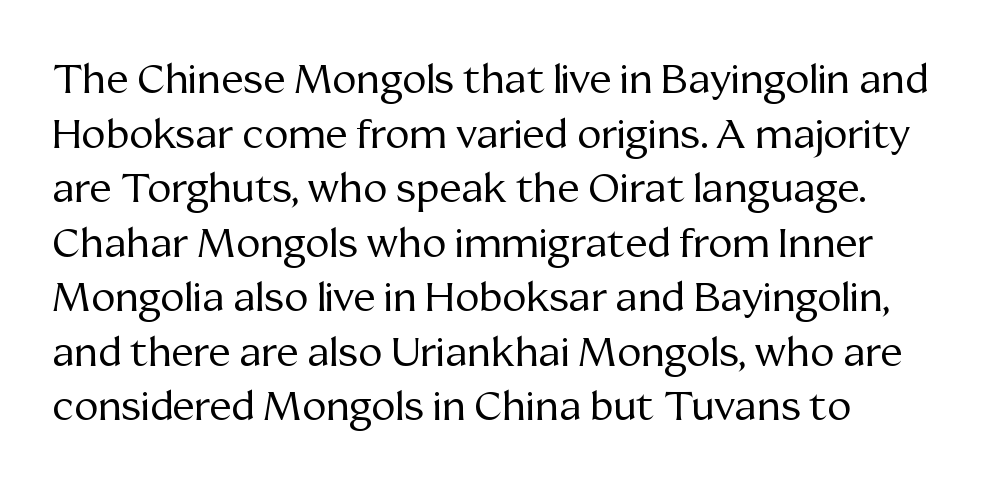
{"serif": "yes", "italic": "no", "bold": "no", "weight": "regular", "width": "normal", "stroke_contrast": "medium", "x_height": "medium", "monospaced": "no", "underline": "no", "align": "left", "line_spacing": "normal", "line_spacing_ratio": 1.33, "letter_spacing": "normal", "letter_spacing_em": 0.0, "glyph_px": 41}
